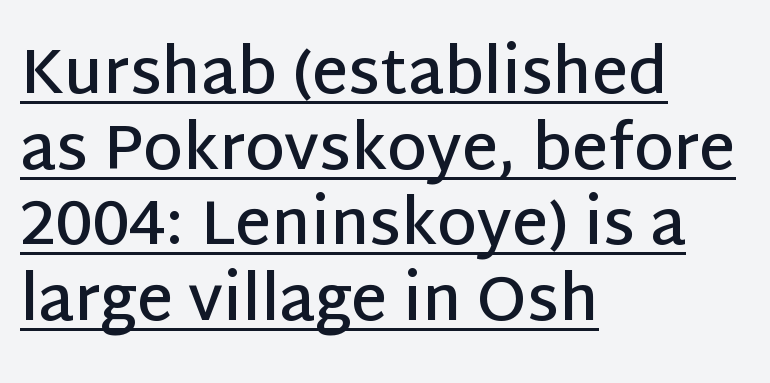
The image shows 63 px semibold sans-serif type, upright; set left-aligned, line spacing 1.2x, normal letter spacing, underlined; low stroke contrast and a large x-height.
